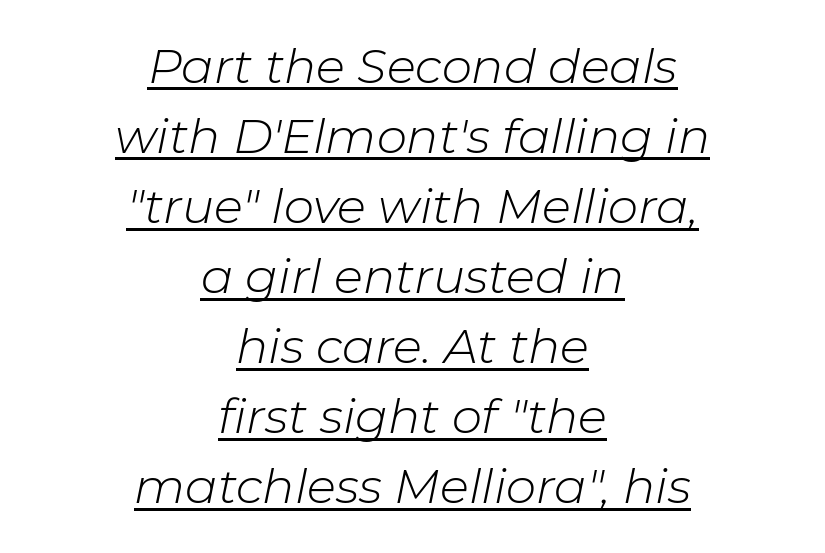
Q: Is the text bold? A: No.
Q: Is the text italic (slanted)? A: Yes, it leans right by about 11 degrees.
Q: Is the text underlined? A: Yes.
Q: How is the paragraph aligned? A: Centered.
Q: Is the spacing between letters normal or unusually wide? A: Normal.
Q: Is the spacing between lines tight, normal or loose? A: Normal.
Q: Width (condensed, normal, or wide)? A: Normal.
Q: Stroke contrast? A: Low.
Q: x-height? A: Medium.
Q: Monospaced? A: No.
